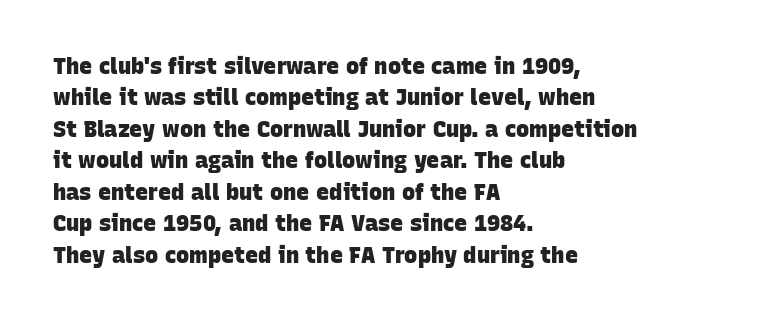
{"bold": "yes", "underline": "no", "align": "left", "line_spacing": "normal", "line_spacing_ratio": 1.43, "letter_spacing": "normal", "letter_spacing_em": 0.0, "glyph_px": 22}
